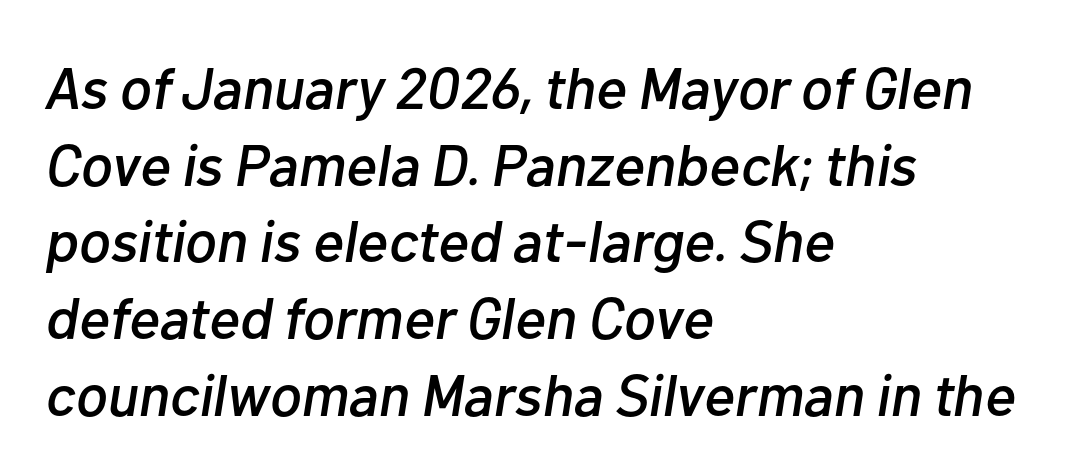
The image shows 59 px text type, italic (leaning right); set left-aligned, normal line spacing (1.3x), normal letter spacing, not underlined; low stroke contrast and a medium x-height.
